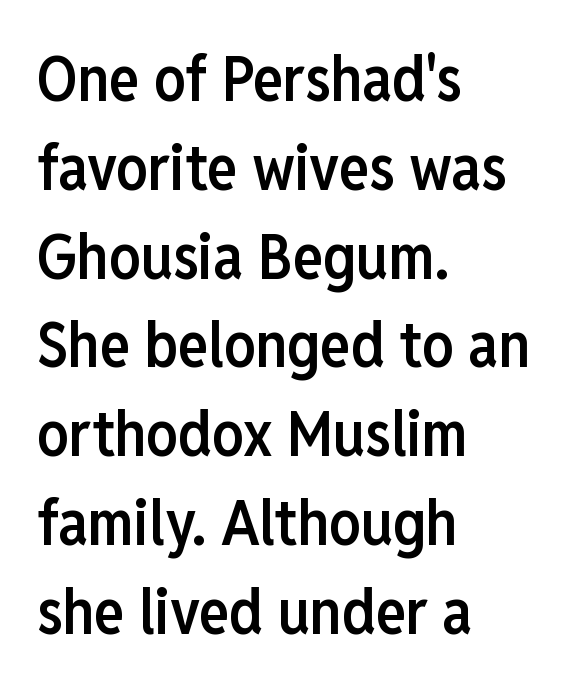
{"serif": "no", "italic": "no", "bold": "semi", "weight": "semibold", "width": "condensed", "stroke_contrast": "low", "x_height": "medium", "monospaced": "no", "underline": "no", "align": "left", "line_spacing": "normal", "line_spacing_ratio": 1.41, "letter_spacing": "normal", "letter_spacing_em": 0.0, "glyph_px": 63}
